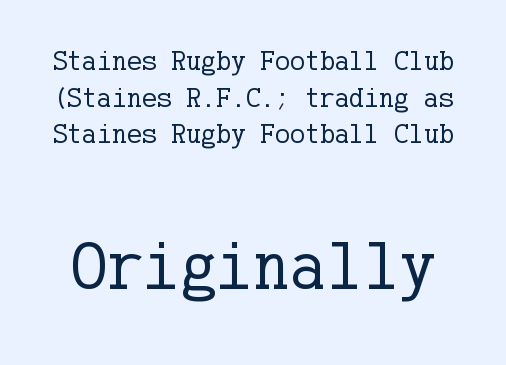
A bare baseline throughout the passage. In terms of posture, this sample is upright. The face used here is rendered with its standard letterfit. Larger block? The one below; the one above is distinctly smaller. A normal amount of white space separates one row of letters from the next.
